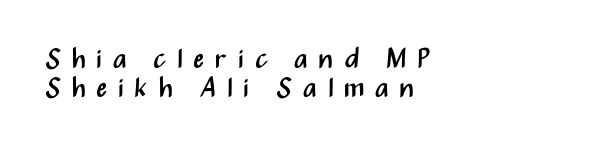
Q: Is the text bold? A: No.
Q: Is the text italic (slanted)? A: No, it is upright.
Q: Is the typeface a serif or a sans-serif typeface? A: Sans-serif.
Q: Is the text underlined? A: No.
Q: How is the paragraph aligned? A: Left-aligned.
Q: Is the spacing between letters normal or unusually wide? A: Unusually wide.
Q: Is the spacing between lines tight, normal or loose? A: Tight.
Q: Width (condensed, normal, or wide)? A: Condensed.
Q: Stroke contrast? A: Medium.
Q: x-height? A: Medium.
Q: Monospaced? A: No.
